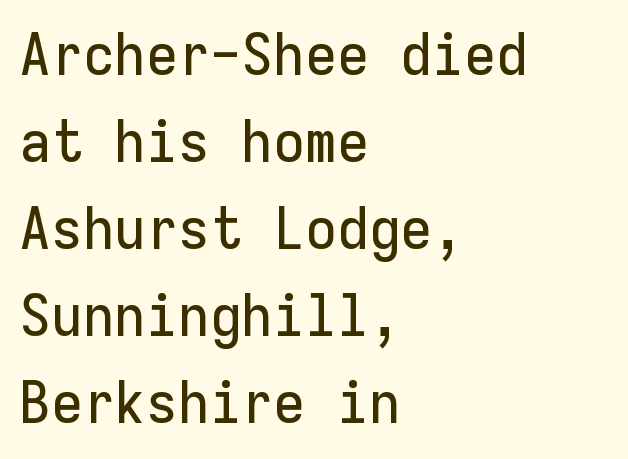
This block has exactly the height ordinary leading produces. Short note: letters normally spaced. The specimen reads as upright at a glance. Notice how the passage keeps a crisp vertical edge on the left only. A clean baseline with only descenders dipping below it. Each letter, wide or thin by design, is forced into the same width here.
